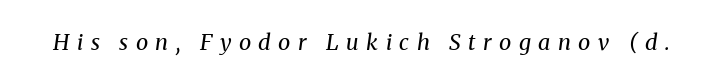
{"italic": "yes", "lean": "right", "slant_degrees": 8, "bold": "no", "underline": "no", "letter_spacing": "wide", "letter_spacing_em": 0.34, "glyph_px": 22}
